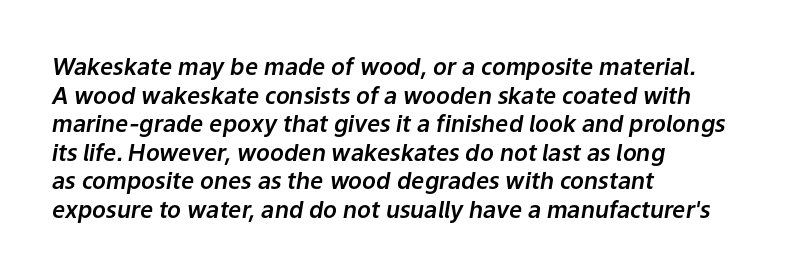
Italic? Definitely — the glyphs are oblique. The space beneath each line is pristine and unruled. Between one letter and the next there's only the usual sliver of space. Left-aligned paragraph, ragged on the right.
